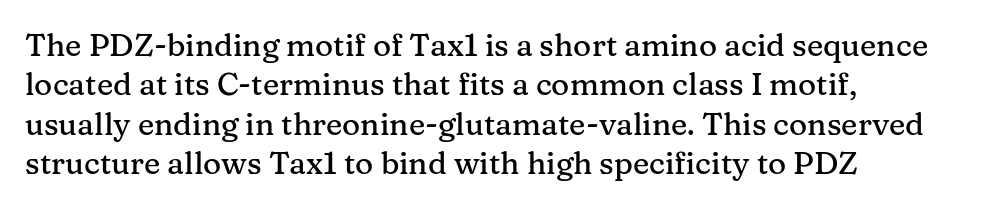
The passage shown is typed in a proportional face where columns would drift. There is no visible air inserted between adjacent glyphs. Line starts are locked; line ends wander. If you measured baseline to baseline, you'd find a middling distance.
